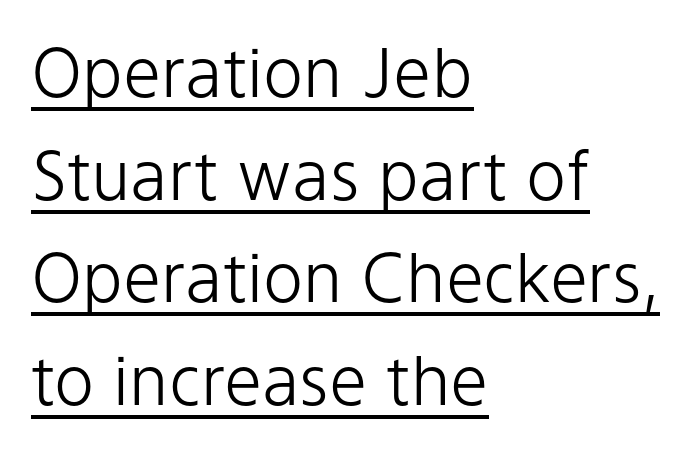
Q: Is the text bold? A: No.
Q: Is the text italic (slanted)? A: No, it is upright.
Q: Is the typeface a serif or a sans-serif typeface? A: Sans-serif.
Q: Is the text underlined? A: Yes.
Q: How is the paragraph aligned? A: Left-aligned.
Q: Is the spacing between letters normal or unusually wide? A: Normal.
Q: Is the spacing between lines tight, normal or loose? A: Normal.
Q: Width (condensed, normal, or wide)? A: Normal.
Q: Stroke contrast? A: Low.
Q: x-height? A: Medium.
Q: Monospaced? A: No.
